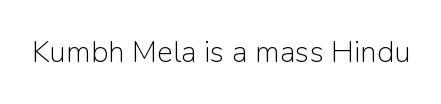
{"serif": "no", "italic": "no", "bold": "no", "weight": "light", "width": "normal", "stroke_contrast": "low", "x_height": "medium", "monospaced": "no", "underline": "no", "letter_spacing": "normal", "letter_spacing_em": 0.0, "glyph_px": 30}
